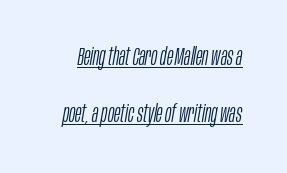
Q: Is the text bold? A: No.
Q: Is the text italic (slanted)? A: Yes, it leans right by about 10 degrees.
Q: Is the text underlined? A: Yes.
Q: Is the spacing between letters normal or unusually wide? A: Normal.
Q: Is the spacing between lines tight, normal or loose? A: Loose.
